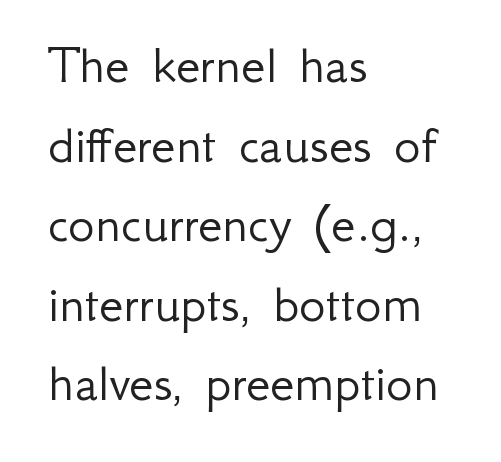
The image shows 56 px light sans-serif type, upright; set left-aligned, normal line spacing (1.42x), normal letter spacing, not underlined; low stroke contrast and a small x-height.
